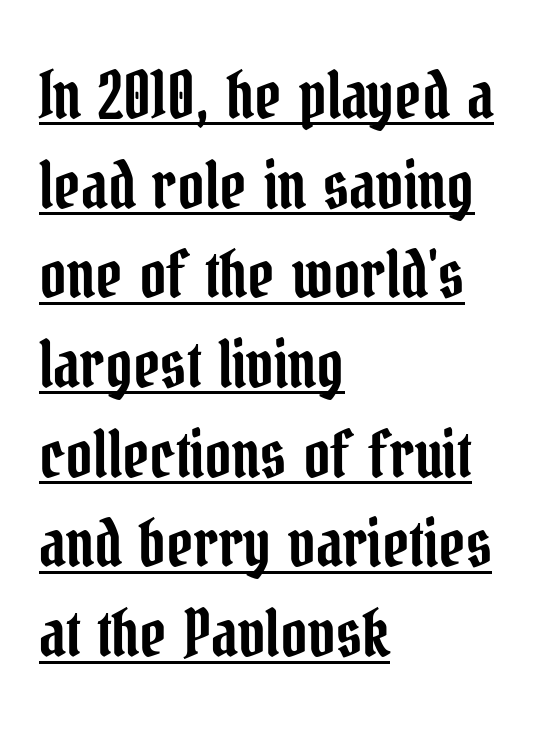
Check the space under the baseline: a stroke is drawn there. Classification — serif. Inter-character spacing is left at the font's built-in metrics. This rendering uses left alignment, leaving the right contour irregular.
